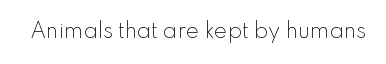
Posture: upright roman. Short note: letters normally spaced. The weight would be labelled regular, book, light, or lighter still. Lines of text with bare space underneath.
